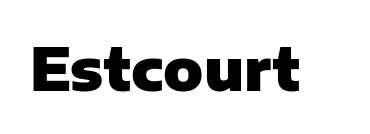
{"serif": "no", "italic": "no", "bold": "yes", "weight": "heavy", "width": "normal", "stroke_contrast": "low", "x_height": "medium", "monospaced": "no", "underline": "no", "letter_spacing": "normal", "letter_spacing_em": 0.0, "glyph_px": 59}
